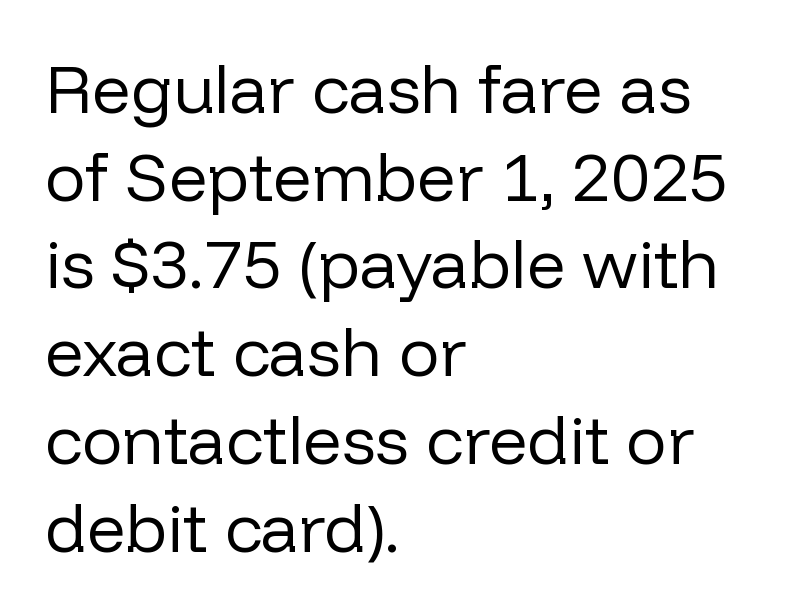
Q: Is the text bold? A: No.
Q: Is the text italic (slanted)? A: No, it is upright.
Q: Is the typeface a serif or a sans-serif typeface? A: Sans-serif.
Q: Is the text underlined? A: No.
Q: How is the paragraph aligned? A: Left-aligned.
Q: Is the spacing between letters normal or unusually wide? A: Normal.
Q: Is the spacing between lines tight, normal or loose? A: Normal.
Q: Width (condensed, normal, or wide)? A: Normal.
Q: Stroke contrast? A: Low.
Q: x-height? A: Medium.
Q: Monospaced? A: No.
